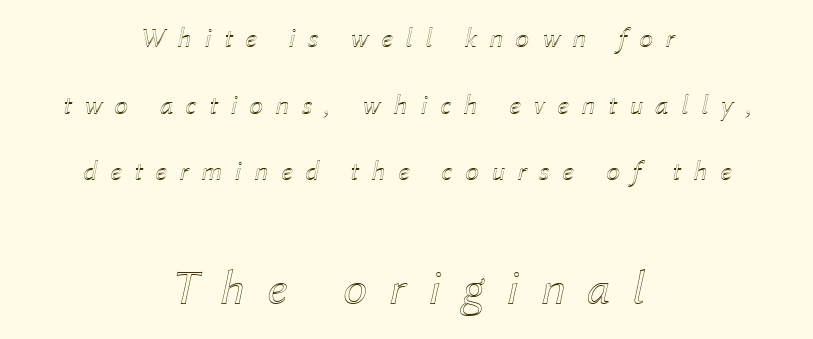
{"italic": "yes", "lean": "right", "slant_degrees": 12, "width": "normal", "x_height": "medium", "monospaced": "no", "underline": "no", "align": "center", "line_spacing": "loose", "line_spacing_ratio": 2.38, "letter_spacing": "wide", "letter_spacing_em": 0.44, "larger_block": "second", "size_ratio": 1.75, "glyph_px": 49}
